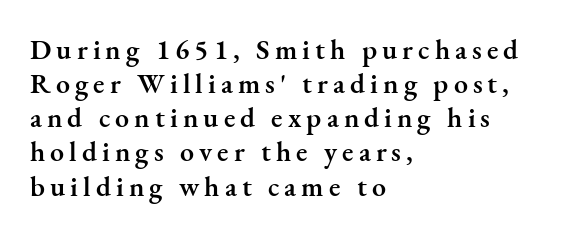
The image shows 28 px semibold serif type, upright; set left-aligned, line spacing 1.22x, not underlined; medium stroke contrast and a small x-height.
